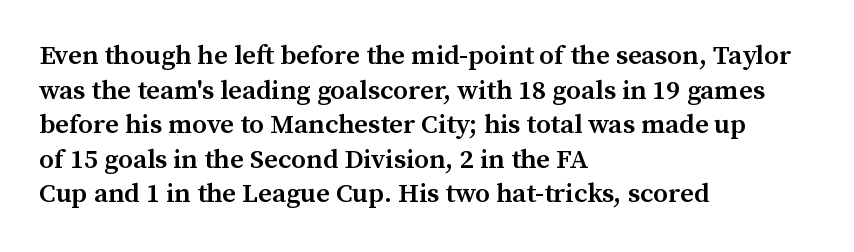
The image shows 27 px text type, upright; set left-aligned, normal line spacing (1.28x), normal letter spacing, not underlined.
